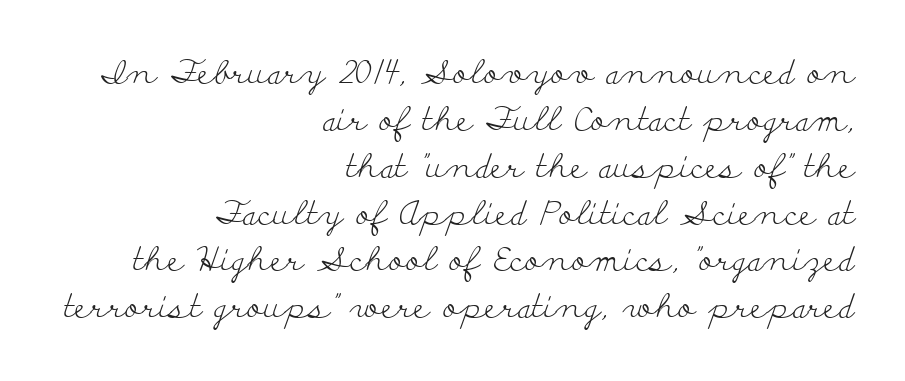
The image shows 33 px light, wide serif type; set right-aligned, normal line spacing (1.42x), normal letter spacing, not underlined; low stroke contrast and a small x-height.
